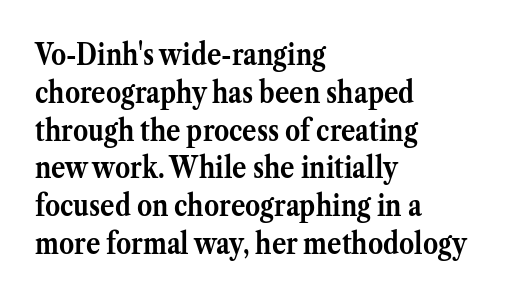
{"serif": "yes", "italic": "no", "bold": "yes", "weight": "semibold", "width": "normal", "stroke_contrast": "medium", "x_height": "medium", "monospaced": "no", "underline": "no", "align": "left", "line_spacing": "normal", "line_spacing_ratio": 1.26, "letter_spacing": "normal", "letter_spacing_em": 0.0, "glyph_px": 30}
